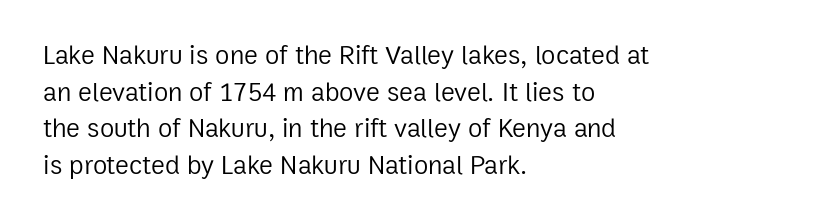
In CSS terms this would be text-align: left. The words here are not underlined. The font is comparable to plain body text, perhaps lighter. Every character sits straight up, as roman type does. The vertical gap from one line to the next is medium. Compared with typical body copy, the letter spacing here is the same.
